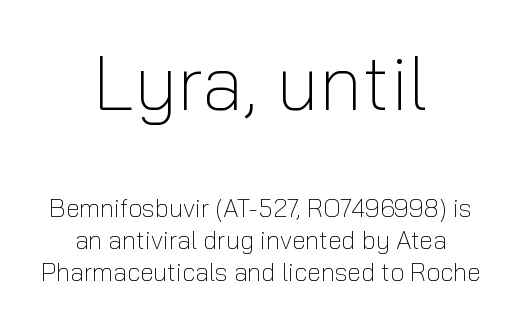
The first block has been scaled up relative to the second. Counters stay open thanks to moderate or lighter strokes. No feet cap the strokes, marking this as sans-serif type. The passage shown is typed in a proportional face where columns would drift. Bare-footed words on every line. Vertical strokes here are truly vertical.
